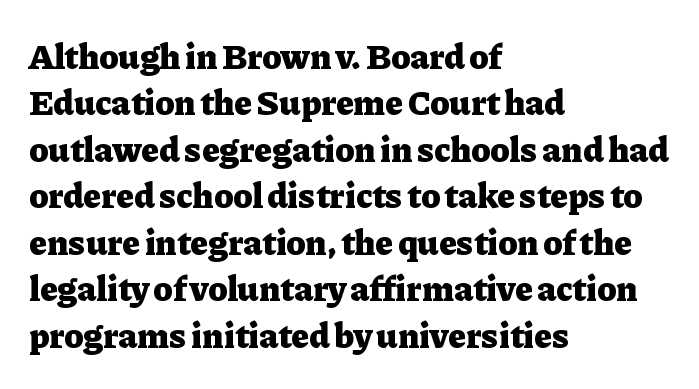
{"serif": "yes", "italic": "no", "bold": "yes", "weight": "heavy", "width": "normal", "stroke_contrast": "low", "x_height": "medium", "monospaced": "no", "underline": "no", "align": "left", "line_spacing": "normal", "line_spacing_ratio": 1.29, "letter_spacing": "normal", "letter_spacing_em": 0.0, "glyph_px": 36}
